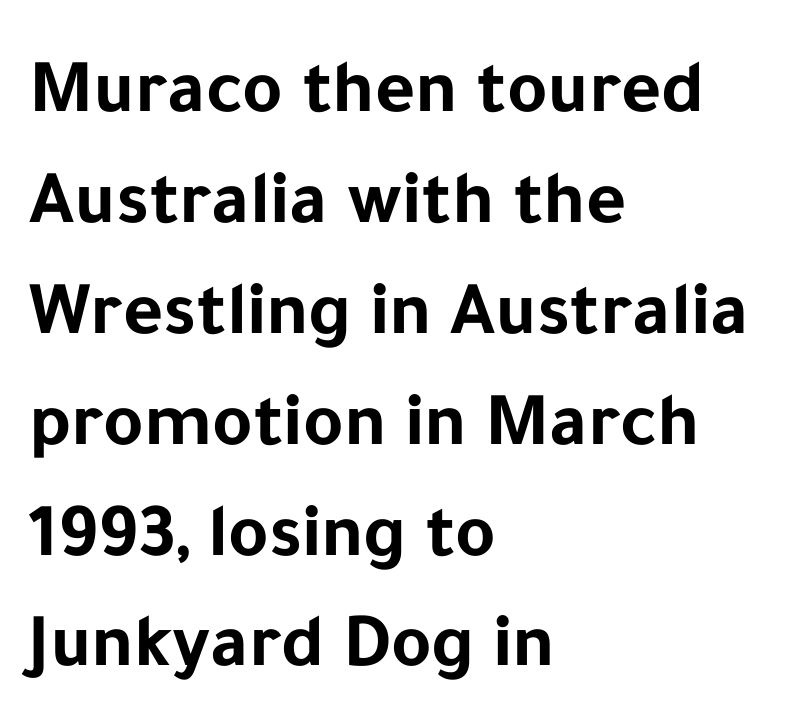
{"serif": "no", "italic": "no", "bold": "yes", "weight": "bold", "width": "normal", "stroke_contrast": "low", "x_height": "medium", "monospaced": "no", "underline": "no", "align": "left", "line_spacing": "normal", "line_spacing_ratio": 1.44, "letter_spacing": "normal", "letter_spacing_em": 0.0, "glyph_px": 77}
